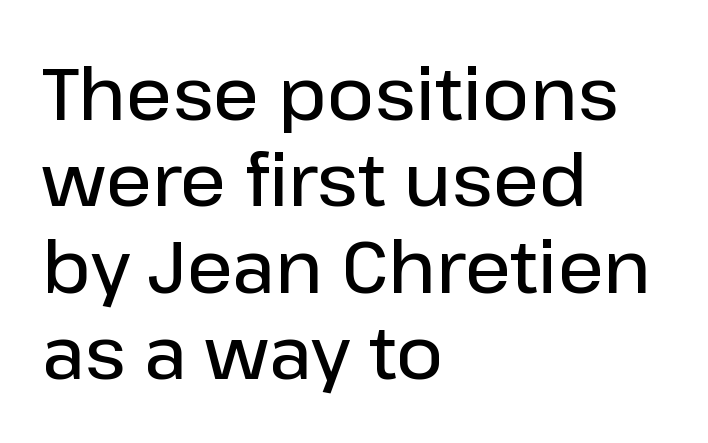
{"serif": "no", "italic": "no", "bold": "semi", "weight": "semibold", "width": "normal", "stroke_contrast": "low", "x_height": "medium", "monospaced": "no", "underline": "no", "align": "left", "line_spacing_ratio": 1.2, "letter_spacing": "normal", "letter_spacing_em": 0.0, "glyph_px": 72}
